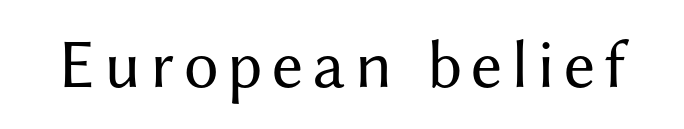
The type family on display is of the sans-serif kind. This sample has the flowing, uneven cadence of proportional lettering. Quick note: underline off. Posture: vertical. Ink coverage per letter is moderate at most.
